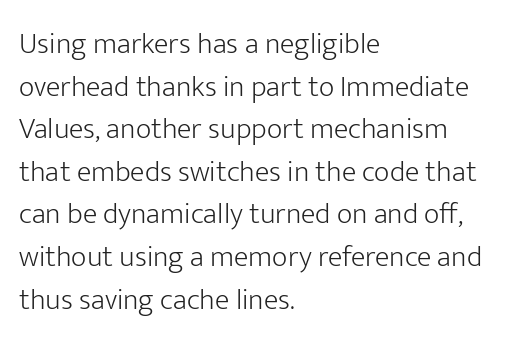
{"serif": "no", "italic": "no", "bold": "no", "weight": "light", "width": "normal", "stroke_contrast": "low", "x_height": "medium", "monospaced": "no", "underline": "no", "align": "left", "line_spacing": "normal", "line_spacing_ratio": 1.42, "letter_spacing": "normal", "letter_spacing_em": 0.0, "glyph_px": 30}
